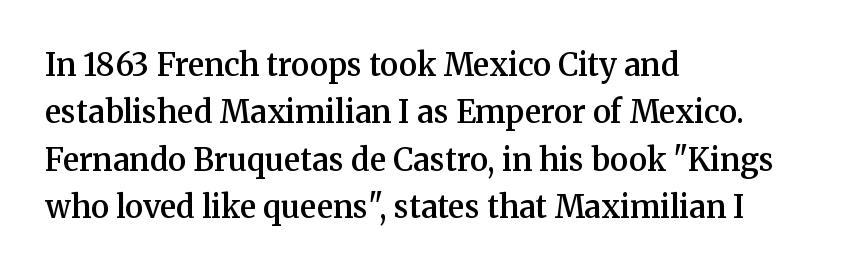
{"serif": "yes", "italic": "no", "bold": "semi", "weight": "semibold", "width": "normal", "stroke_contrast": "medium", "x_height": "medium", "monospaced": "no", "underline": "no", "align": "left", "line_spacing": "normal", "line_spacing_ratio": 1.53, "letter_spacing": "normal", "letter_spacing_em": 0.0, "glyph_px": 31}
